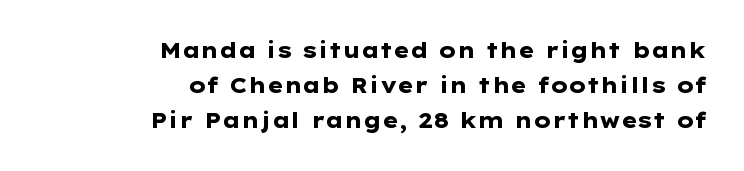
{"italic": "no", "bold": "yes", "underline": "no", "align": "right", "line_spacing": "normal", "line_spacing_ratio": 1.66, "letter_spacing": "normal", "letter_spacing_em": 0.0, "glyph_px": 21}
